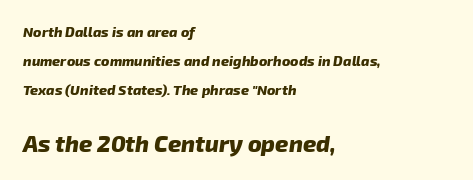
Q: Is the text bold? A: Yes.
Q: Is the text italic (slanted)? A: Yes, it leans right by about 8 degrees.
Q: Is the text underlined? A: No.
Q: How is the paragraph aligned? A: Left-aligned.
Q: Is the spacing between letters normal or unusually wide? A: Normal.
Q: Is the spacing between lines tight, normal or loose? A: Loose.
Q: Which block of text is set in a larger size, the first (top) or the second (bottom)? A: The second (bottom) one.
